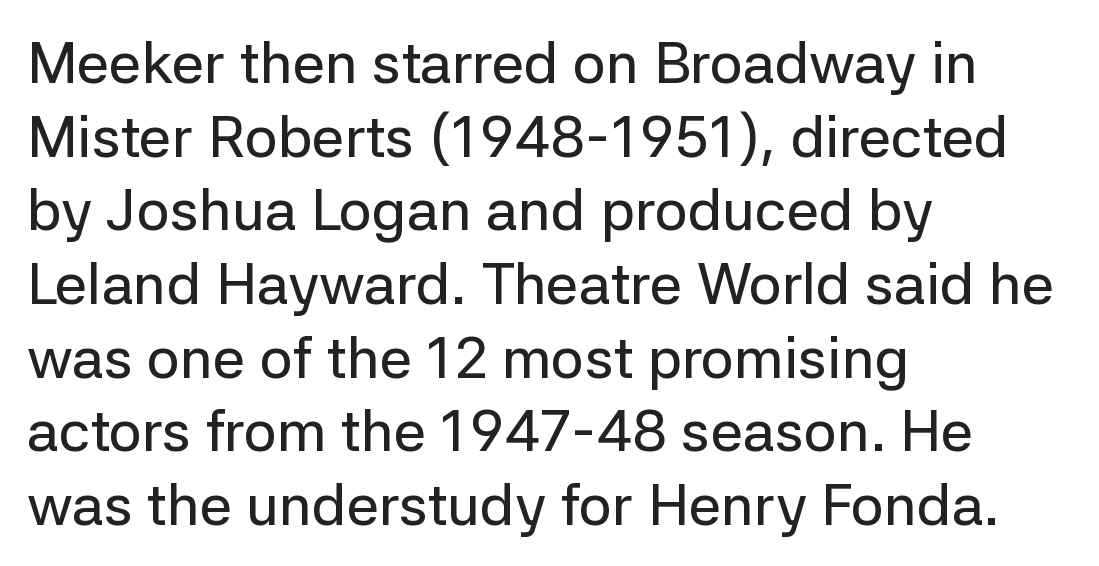
Q: Is the text italic (slanted)? A: No, it is upright.
Q: Is the typeface a serif or a sans-serif typeface? A: Sans-serif.
Q: Is the text underlined? A: No.
Q: How is the paragraph aligned? A: Left-aligned.
Q: Is the spacing between letters normal or unusually wide? A: Normal.
Q: Is the spacing between lines tight, normal or loose? A: Normal.
Q: Width (condensed, normal, or wide)? A: Normal.
Q: Stroke contrast? A: Low.
Q: x-height? A: Medium.
Q: Monospaced? A: No.
